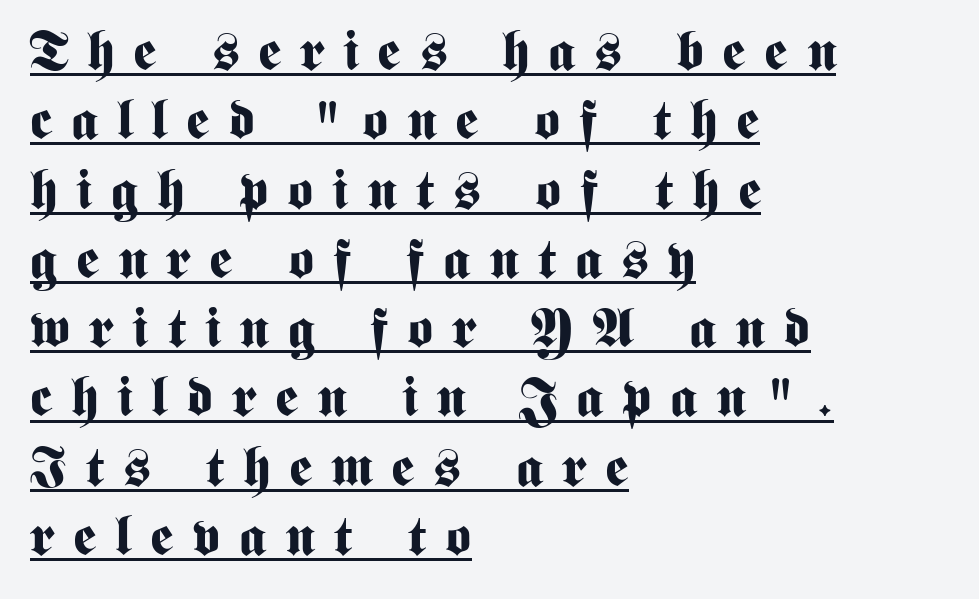
The image shows 55 px bold, condensed sans-serif type, upright; set left-aligned, normal line spacing (1.26x), unusually wide letter spacing (+0.34 em), underlined; medium stroke contrast and a medium x-height.
